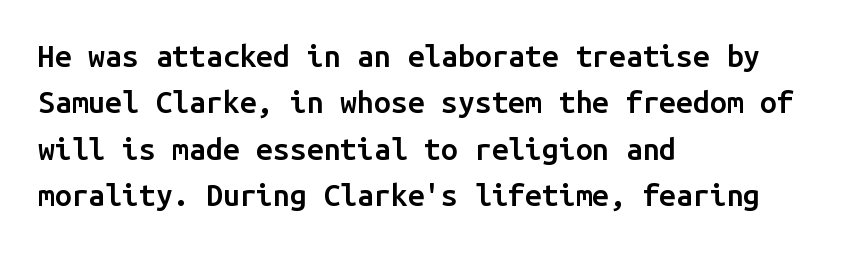
Q: Is the text bold? A: Semi-bold.
Q: Is the text italic (slanted)? A: No, it is upright.
Q: Is the typeface a serif or a sans-serif typeface? A: Sans-serif.
Q: Is the text underlined? A: No.
Q: How is the paragraph aligned? A: Left-aligned.
Q: Is the spacing between letters normal or unusually wide? A: Normal.
Q: Is the spacing between lines tight, normal or loose? A: Normal.
Q: Width (condensed, normal, or wide)? A: Normal.
Q: Stroke contrast? A: Low.
Q: x-height? A: Medium.
Q: Monospaced? A: Yes.
